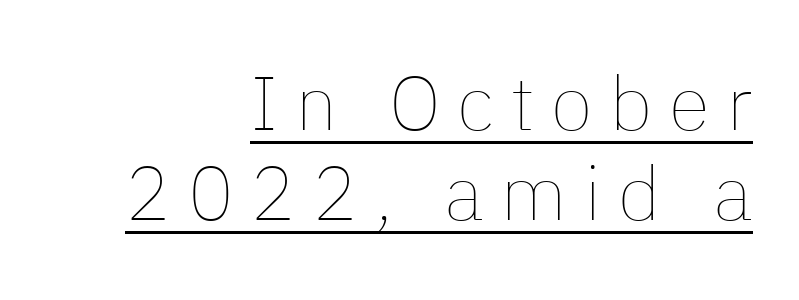
The image shows 76 px thin type, upright; set right-aligned, line spacing 1.19x, unusually wide letter spacing (+0.22 em), underlined; low stroke contrast and a medium x-height.
